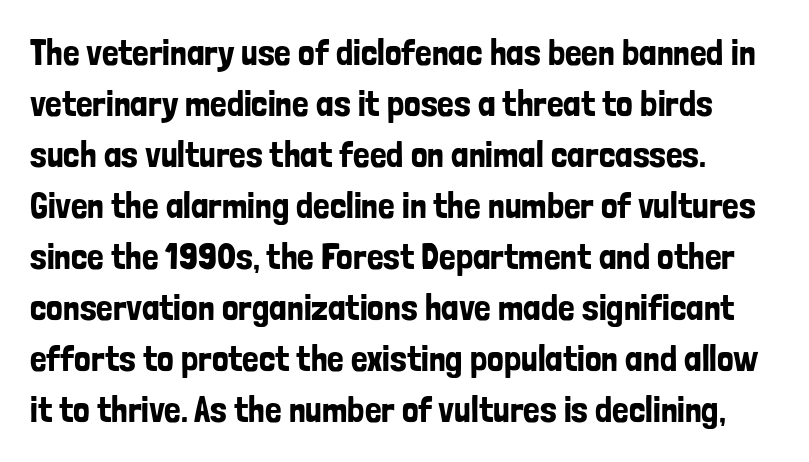
A roman cut, with each character standing at attention. Line spacing here is normal. These lines are composed in type without serifs. Does extra space separate the letters? No, they use regular spacing. The face used here is proportionally spaced, like ordinary book or web type. Letters rest on an invisible, unmarked baseline.
